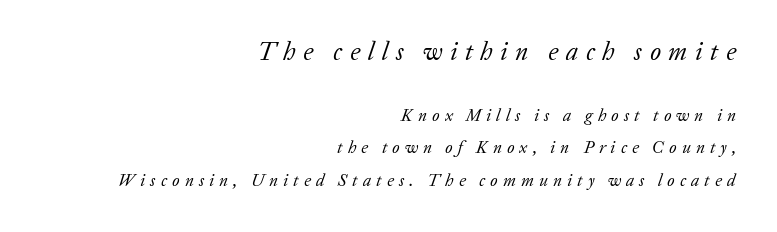
The image shows 25 px text type, italic (leaning right); set right-aligned, line spacing 1.89x, unusually wide letter spacing (+0.3 em), not underlined; the first (top) block is 1.47x larger.
